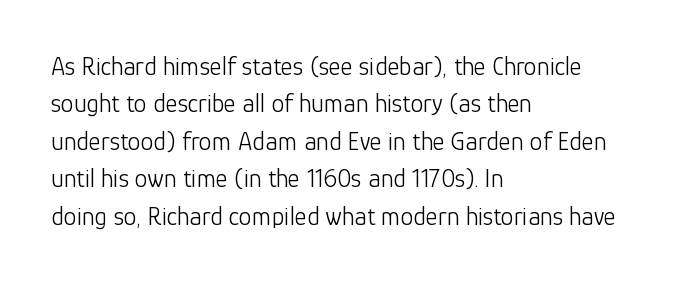
The image shows 26 px text type, upright; set left-aligned, normal line spacing (1.44x), normal letter spacing, not underlined.
